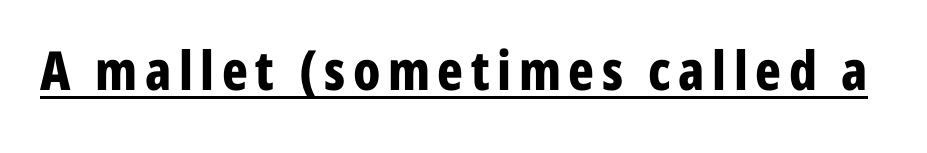
{"serif": "no", "italic": "no", "bold": "yes", "weight": "bold", "width": "condensed", "stroke_contrast": "low", "x_height": "medium", "monospaced": "no", "underline": "yes", "glyph_px": 54}
